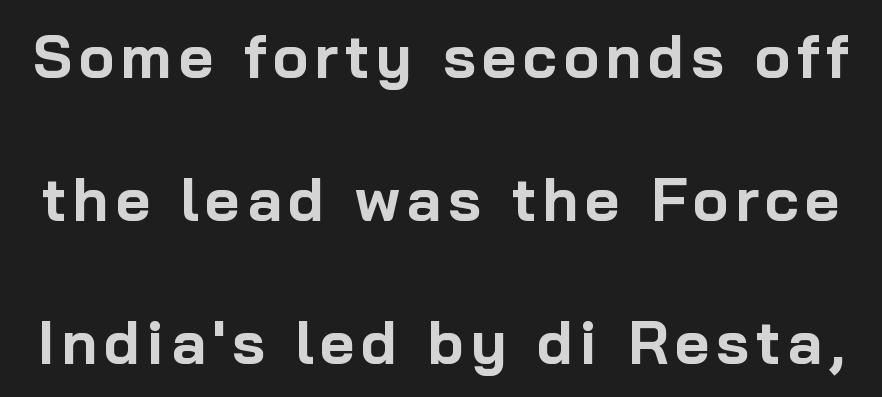
{"serif": "no", "italic": "no", "bold": "yes", "weight": "bold", "width": "normal", "stroke_contrast": "low", "x_height": "medium", "monospaced": "no", "underline": "no", "line_spacing": "loose", "line_spacing_ratio": 2.38, "glyph_px": 60}
